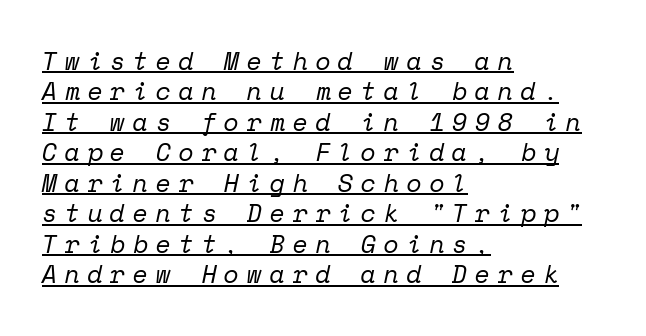
Does extra space separate the letters? Yes, quite a lot of it. Is the type slanted? Yes — the strokes lean at a clear angle. No chunkiness to these letters — they're not bold. Does the copy run flush right? No — it runs flush left.
